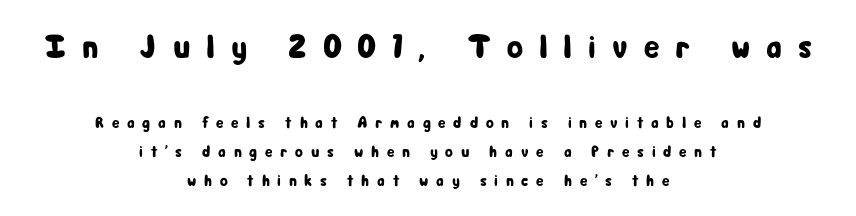
Q: Is the text italic (slanted)? A: No, it is upright.
Q: Is the typeface a serif or a sans-serif typeface? A: Sans-serif.
Q: Is the text underlined? A: No.
Q: How is the paragraph aligned? A: Centered.
Q: Is the spacing between letters normal or unusually wide? A: Unusually wide.
Q: Which block of text is set in a larger size, the first (top) or the second (bottom)? A: The first (top) one.
Q: Width (condensed, normal, or wide)? A: Condensed.
Q: Stroke contrast? A: Low.
Q: x-height? A: Medium.
Q: Monospaced? A: No.
